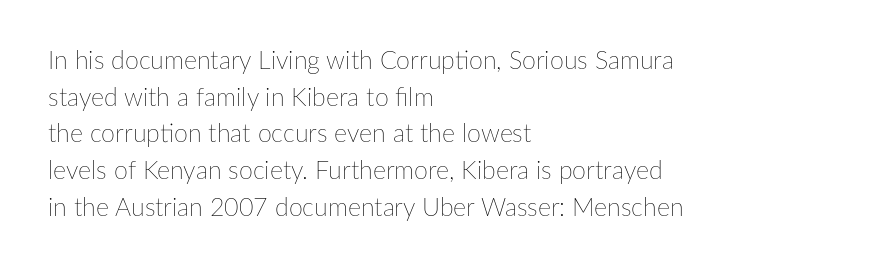
Weight: in the light-to-regular range. In CSS terms this would be text-align: left. The letters stand straight up with perfectly vertical stems. Each new line begins a customary step beneath the previous one. Characters follow at the spacing the type designer built in.
